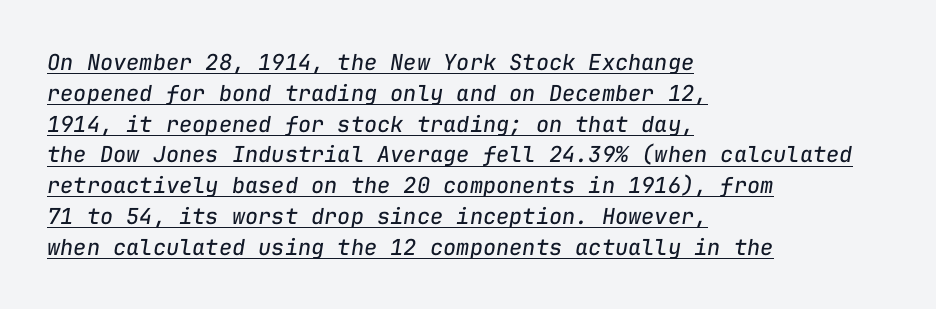
Q: Is the text bold? A: No.
Q: Is the text italic (slanted)? A: Yes, it leans right by about 9 degrees.
Q: Is the text underlined? A: Yes.
Q: How is the paragraph aligned? A: Left-aligned.
Q: Is the spacing between letters normal or unusually wide? A: Normal.
Q: Is the spacing between lines tight, normal or loose? A: Normal.
